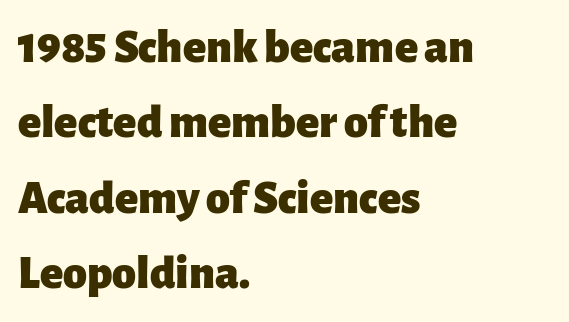
Q: Is the text bold? A: Yes.
Q: Is the text italic (slanted)? A: No, it is upright.
Q: Is the typeface a serif or a sans-serif typeface? A: Sans-serif.
Q: Is the text underlined? A: No.
Q: How is the paragraph aligned? A: Left-aligned.
Q: Is the spacing between letters normal or unusually wide? A: Normal.
Q: Is the spacing between lines tight, normal or loose? A: Normal.
Q: Width (condensed, normal, or wide)? A: Normal.
Q: Stroke contrast? A: Low.
Q: x-height? A: Medium.
Q: Monospaced? A: No.
